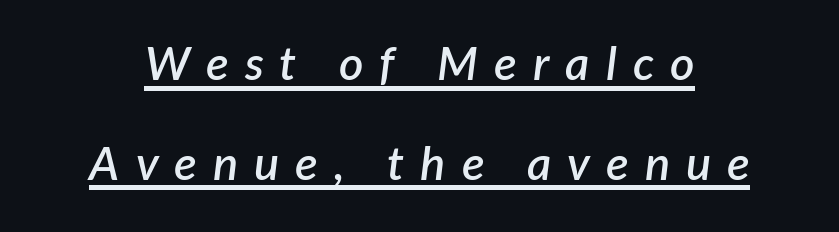
The image shows 47 px semibold type, italic (leaning right); set loose line spacing (2.12x), unusually wide letter spacing (+0.34 em), underlined; low stroke contrast and a medium x-height.
